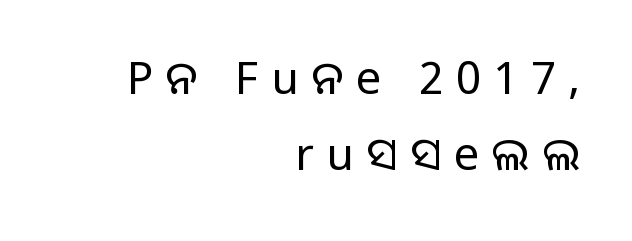
Q: Is the text bold? A: No.
Q: Is the text italic (slanted)? A: No, it is upright.
Q: Is the typeface a serif or a sans-serif typeface? A: Sans-serif.
Q: Is the text underlined? A: No.
Q: How is the paragraph aligned? A: Right-aligned.
Q: Is the spacing between letters normal or unusually wide? A: Unusually wide.
Q: Is the spacing between lines tight, normal or loose? A: Normal.
Q: Width (condensed, normal, or wide)? A: Normal.
Q: Stroke contrast? A: Low.
Q: x-height? A: Large.
Q: Monospaced? A: No.
